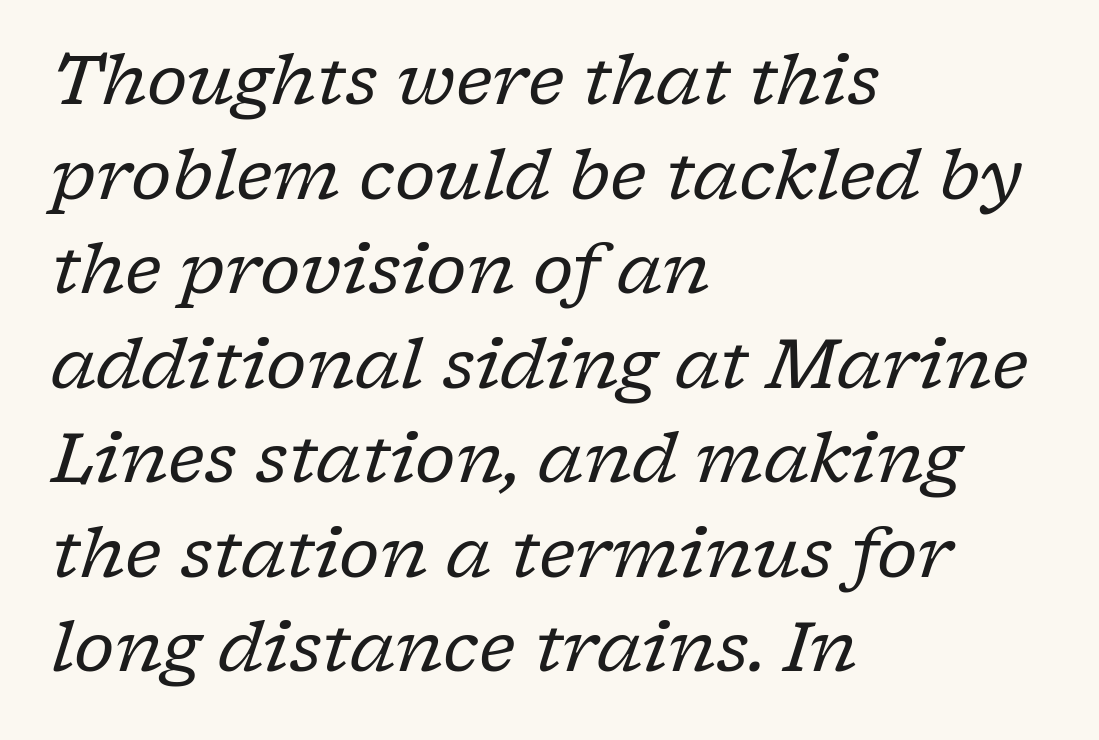
The image shows 69 px regular-weight serif type, italic (leaning right); set left-aligned, normal line spacing (1.37x), normal letter spacing, not underlined; low stroke contrast and a medium x-height.
